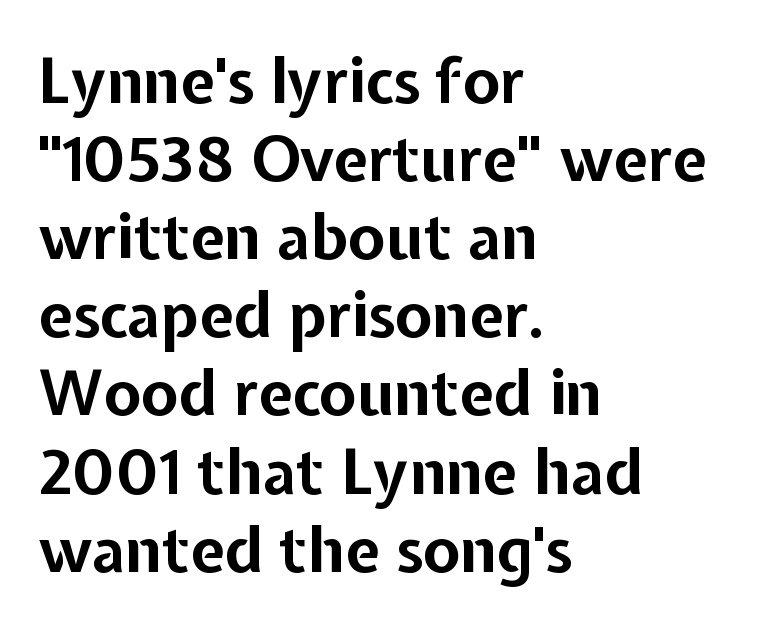
{"serif": "no", "italic": "no", "bold": "yes", "weight": "bold", "width": "normal", "stroke_contrast": "low", "x_height": "medium", "monospaced": "no", "underline": "no", "align": "left", "line_spacing": "normal", "line_spacing_ratio": 1.26, "letter_spacing": "normal", "letter_spacing_em": 0.0, "glyph_px": 62}
